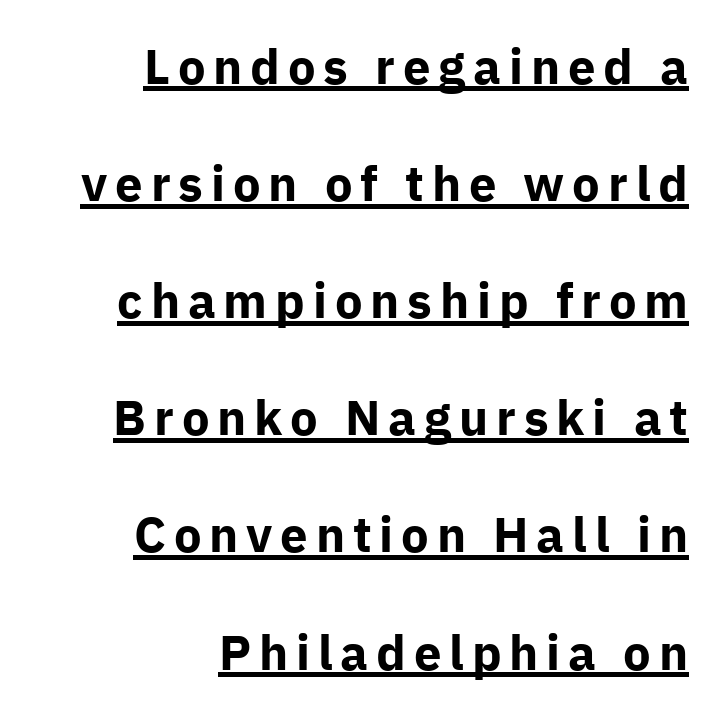
What weight is shown? A full bold with thick strokes. Think of a printed novel: that variable character pitch is what you see here. Notice how a bar underscores the lettering throughout. The type family on display is of the sans-serif kind.
